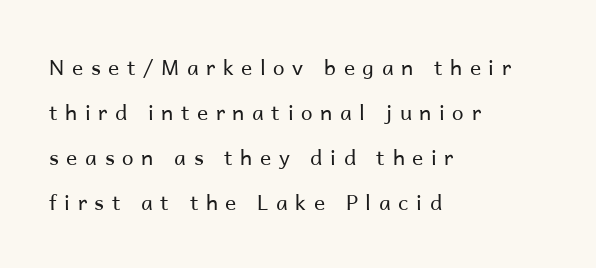
The image shows 21 px text type, upright; set left-aligned, loose line spacing (2.14x), unusually wide letter spacing (+0.36 em), not underlined.
